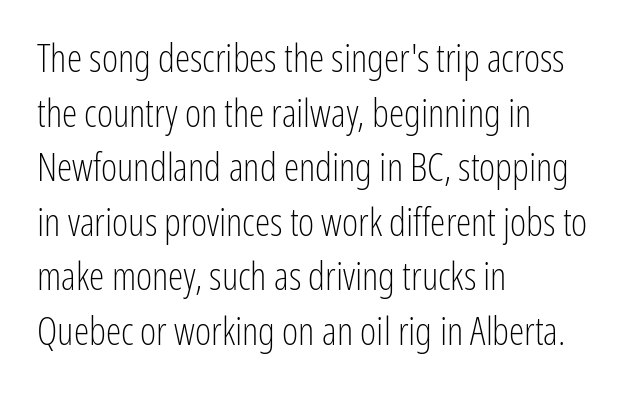
The rows are spaced the way most documents space them. A typesetter would call this zero additional tracking. Beneath every word, the page is bare. Layout note: lines flush left. No feet cap the strokes, marking this as sans-serif type.
